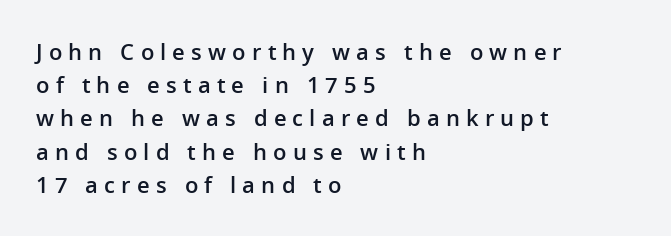
The image shows 22 px text type, upright; set left-aligned, normal line spacing (1.51x), unusually wide letter spacing (+0.28 em), not underlined.
